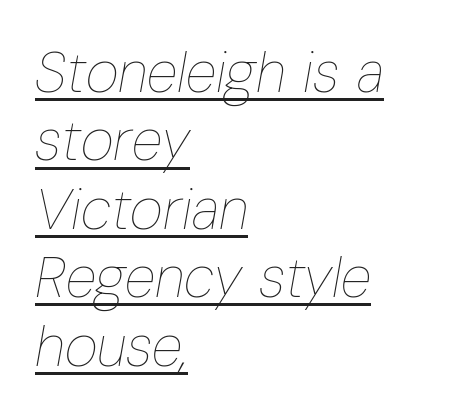
{"italic": "yes", "lean": "right", "slant_degrees": 10, "bold": "no", "weight": "thin", "width": "condensed", "stroke_contrast": "low", "x_height": "medium", "monospaced": "no", "underline": "yes", "align": "left", "line_spacing_ratio": 1.2, "letter_spacing": "normal", "letter_spacing_em": 0.0, "glyph_px": 57}
